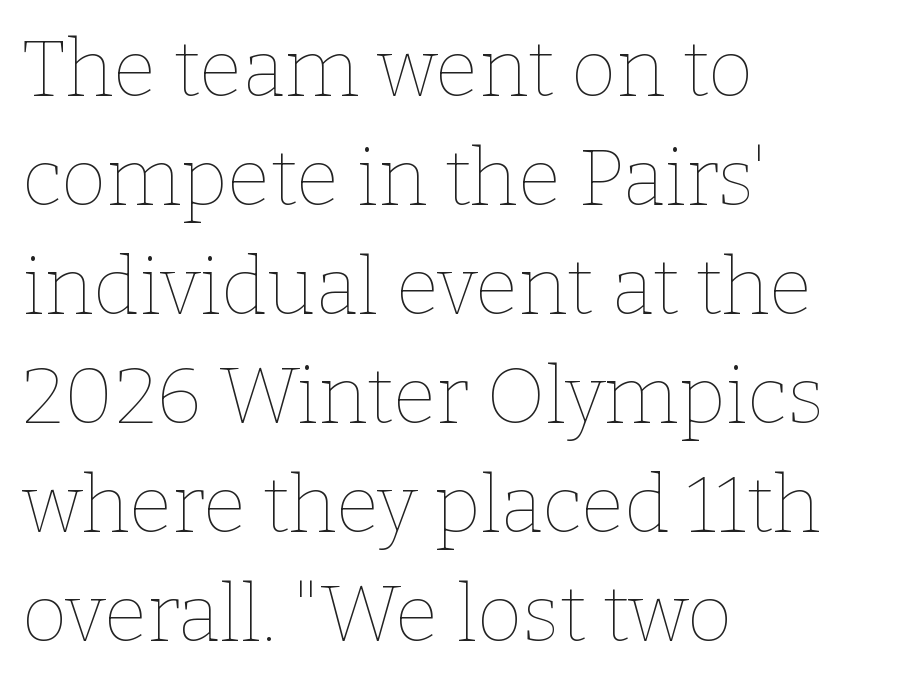
Summary of vertical rhythm: regular, with standard interline spacing. You could not count columns in this text — the font is proportionally spaced. Notice how the stems are strictly vertical — no italics here. Decoration check: the copy has no underline. Compared with typical body copy, the letter spacing here is the same.
